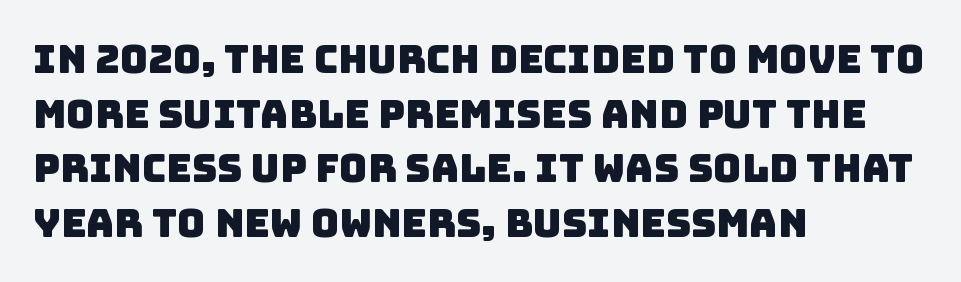
Q: Is the typeface a serif or a sans-serif typeface? A: Sans-serif.
Q: Is the text underlined? A: No.
Q: How is the paragraph aligned? A: Left-aligned.
Q: Is the spacing between letters normal or unusually wide? A: Normal.
Q: Is the spacing between lines tight, normal or loose? A: Normal.
Q: Width (condensed, normal, or wide)? A: Normal.
Q: Stroke contrast? A: Low.
Q: x-height? A: Large.
Q: Monospaced? A: No.
